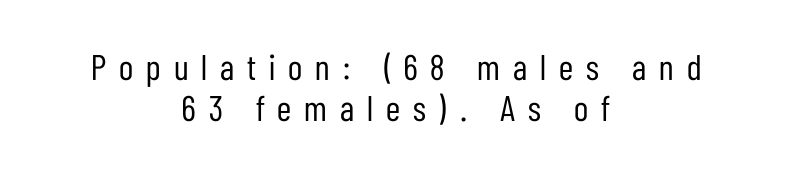
{"serif": "no", "italic": "no", "bold": "no", "weight": "regular", "width": "condensed", "stroke_contrast": "low", "x_height": "medium", "monospaced": "no", "underline": "no", "align": "center", "line_spacing": "tight", "line_spacing_ratio": 1.14, "letter_spacing": "wide", "letter_spacing_em": 0.36, "glyph_px": 36}
